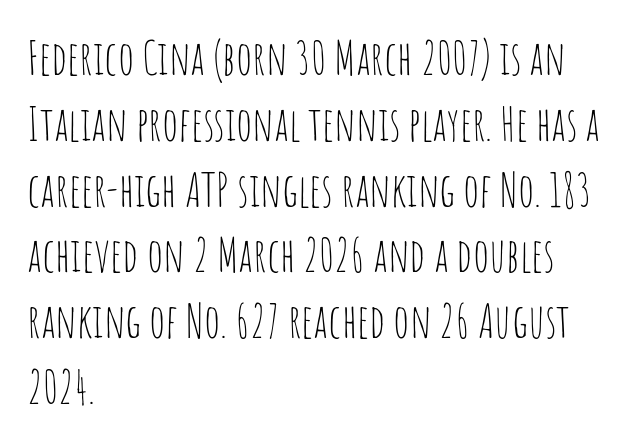
This is roman type, the default non-slanted kind. Lines of text with bare space underneath. Line spacing here is normal. The designer went with a sans here, leaving each stem footless. Letters have the restrained weight of plain body copy at most.
